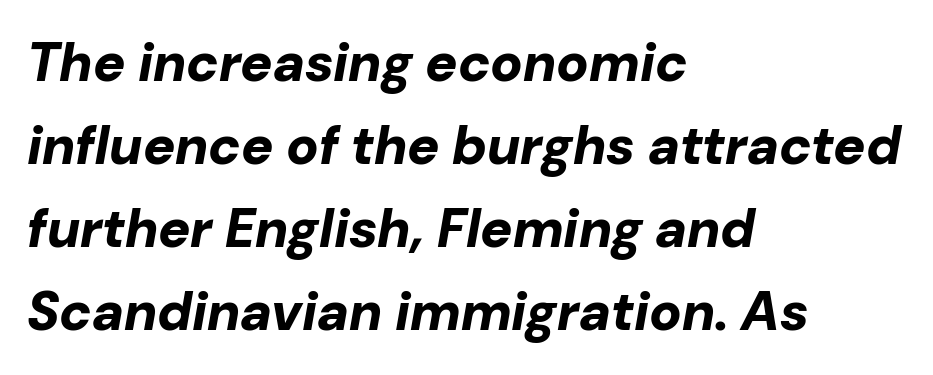
Q: Is the text bold? A: Yes.
Q: Is the text italic (slanted)? A: Yes, it leans right by about 10 degrees.
Q: Is the text underlined? A: No.
Q: How is the paragraph aligned? A: Left-aligned.
Q: Is the spacing between letters normal or unusually wide? A: Normal.
Q: Is the spacing between lines tight, normal or loose? A: Normal.
Q: Width (condensed, normal, or wide)? A: Normal.
Q: Stroke contrast? A: Low.
Q: x-height? A: Medium.
Q: Monospaced? A: No.
